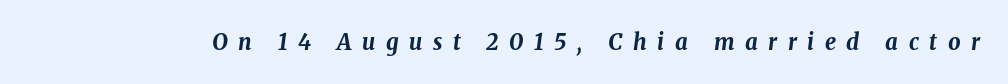
The image shows 22 px bold type, italic (leaning right); set unusually wide letter spacing (+0.48 em), not underlined.
